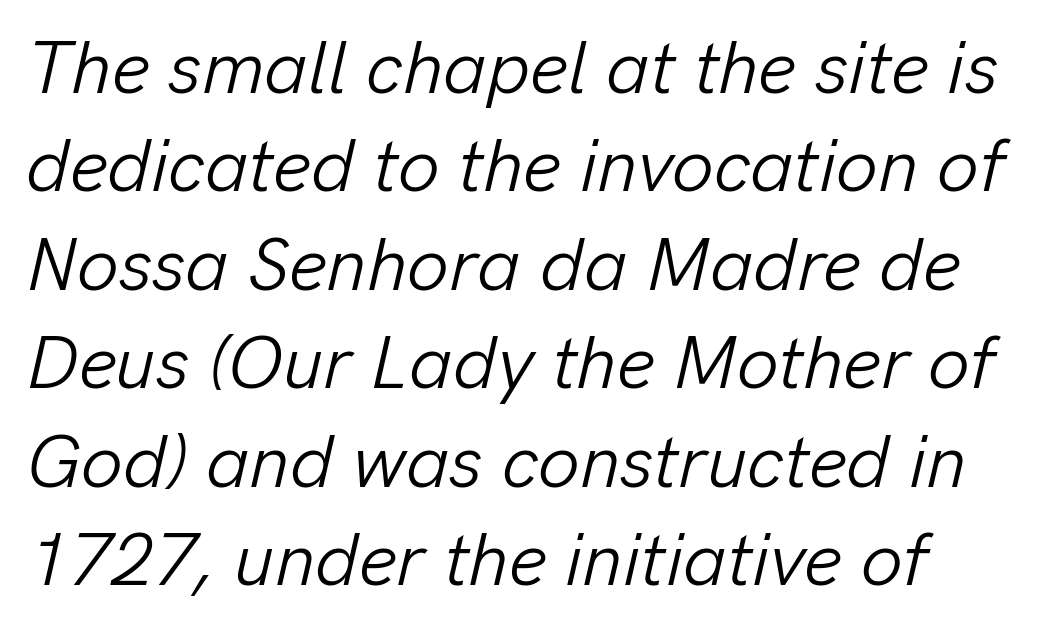
How are the letters spaced? Ordinarily, with no added tracking. The font is comparable to plain body text, perhaps lighter. If you drew a line through each stem, it would be angled. Underlining? Definitely not there. Looks like regular typesetting: each glyph gets only the width it needs. How would I describe the line gaps? Plain and ordinary.
